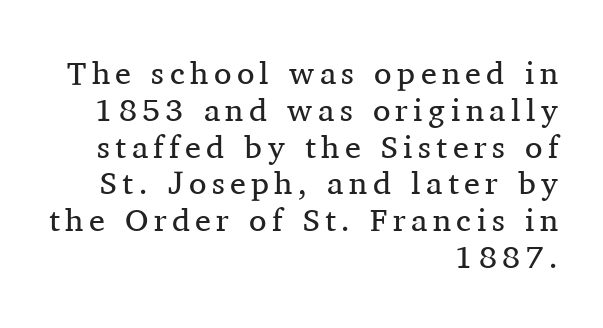
{"serif": "yes", "italic": "no", "bold": "no", "weight": "regular", "width": "normal", "stroke_contrast": "medium", "x_height": "medium", "monospaced": "no", "underline": "no", "align": "right", "line_spacing": "tight", "line_spacing_ratio": 1.15, "glyph_px": 32}
